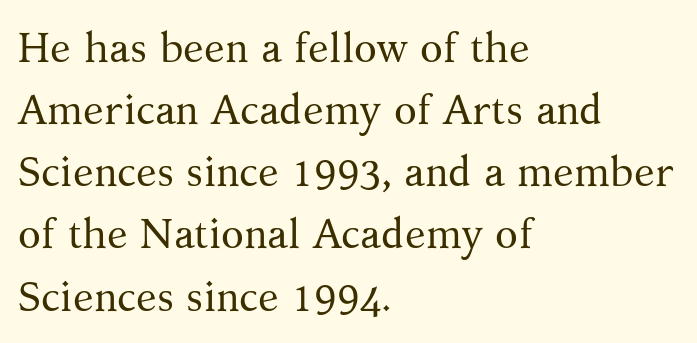
The image shows 42 px regular-weight serif type, upright; set left-aligned, normal line spacing (1.48x), normal letter spacing, not underlined; medium stroke contrast and a medium x-height.
